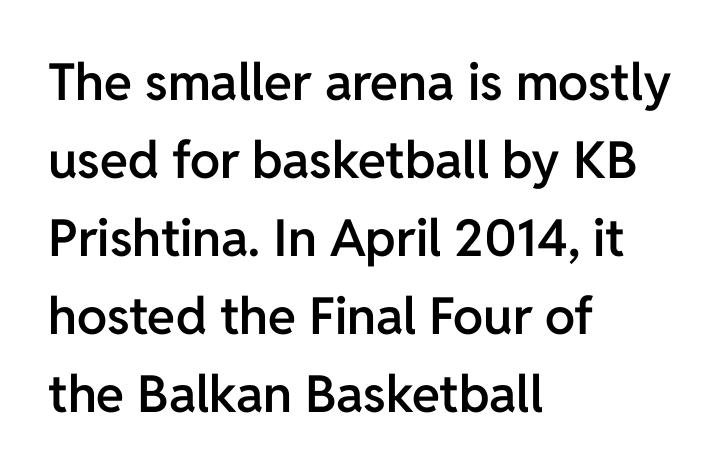
Evenly set lines give the paragraph a standard silhouette. The space directly below the letters is spotless. Which margin do the lines hug? The left one — the right edge is uneven. Is this a sans? Yes — the strokes have no serifs.
